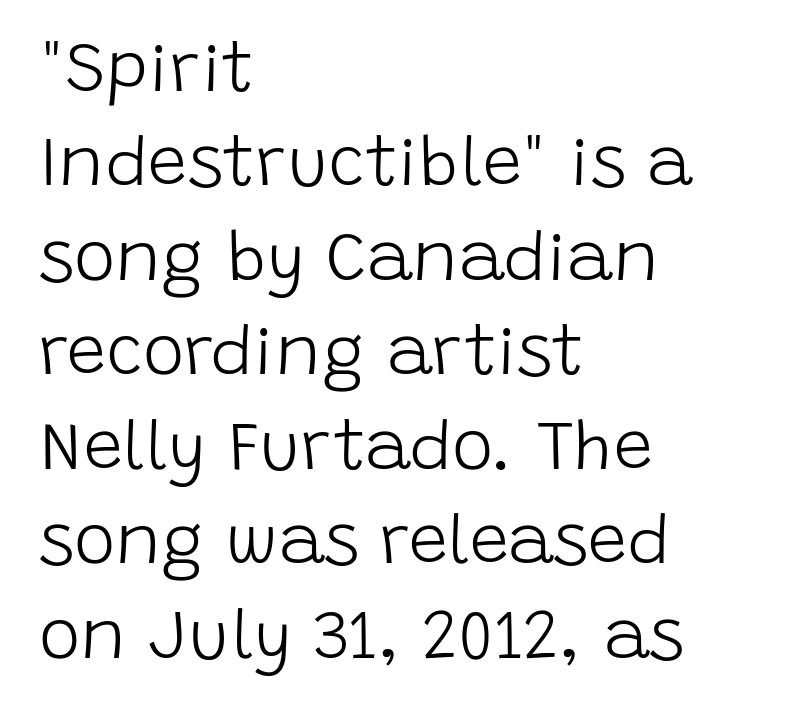
Quick note: not italic, upright. These glyphs show unthickened strokes, regular width or finer. The designer left line spacing at the default. No extra tracking has been applied to these lines.
